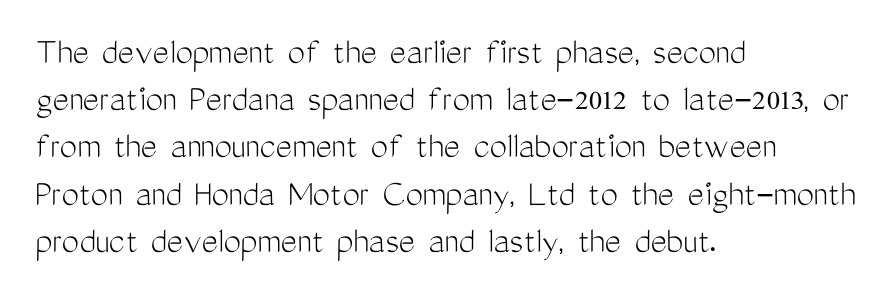
The image shows 39 px light, condensed sans-serif type, upright; set left-aligned, line spacing 1.21x, normal letter spacing, not underlined; medium stroke contrast and a medium x-height.
